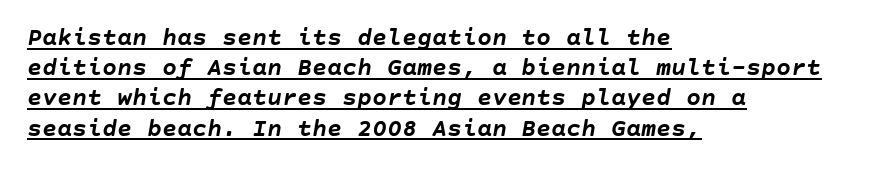
{"italic": "yes", "lean": "right", "slant_degrees": 10, "bold": "yes", "underline": "yes", "align": "left", "line_spacing_ratio": 1.21, "letter_spacing": "normal", "letter_spacing_em": 0.0, "glyph_px": 25}
